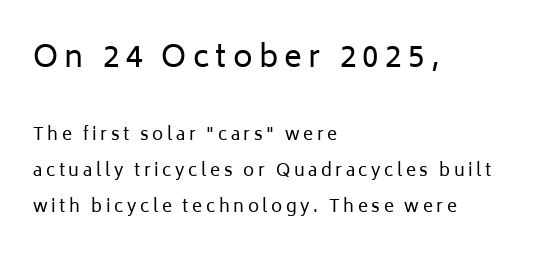
{"serif": "no", "italic": "no", "bold": "no", "weight": "regular", "width": "normal", "stroke_contrast": "low", "x_height": "medium", "monospaced": "no", "underline": "no", "align": "left", "line_spacing": "loose", "line_spacing_ratio": 2.13, "letter_spacing": "wide", "letter_spacing_em": 0.21, "larger_block": "first", "size_ratio": 1.76, "glyph_px": 30}
